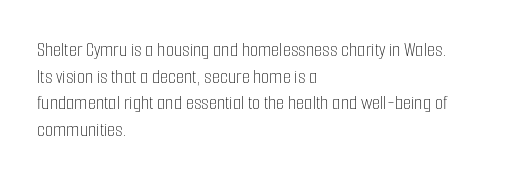
{"italic": "no", "bold": "no", "underline": "no", "align": "left", "line_spacing": "normal", "line_spacing_ratio": 1.27, "letter_spacing": "normal", "letter_spacing_em": 0.0, "glyph_px": 21}
